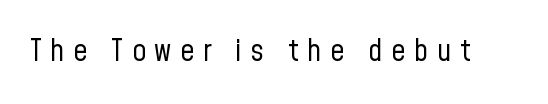
Q: Is the text bold? A: No.
Q: Is the text italic (slanted)? A: No, it is upright.
Q: Is the typeface a serif or a sans-serif typeface? A: Sans-serif.
Q: Is the text underlined? A: No.
Q: Is the spacing between letters normal or unusually wide? A: Unusually wide.
Q: Width (condensed, normal, or wide)? A: Condensed.
Q: Stroke contrast? A: Low.
Q: x-height? A: Medium.
Q: Monospaced? A: No.
